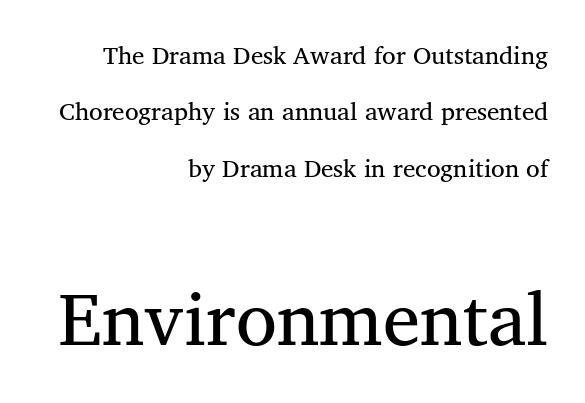
The image shows 75 px regular-weight serif type, upright; set right-aligned, loose line spacing (2.26x), normal letter spacing, not underlined; the second (bottom) block is 3.0x larger; medium stroke contrast and a medium x-height.
